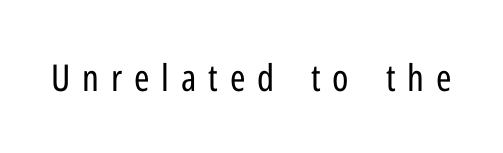
The letters advance in unequal steps, a hallmark of proportional type. A typesetter would label this face a sans. The font sits on the lighter half of the weight spectrum, regular included. Caption: expanded tracking, letters set apart. Do the letters lean? They stand straight.
